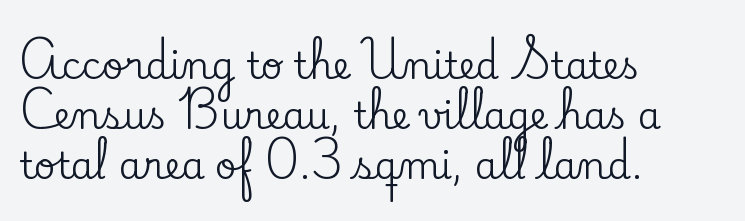
The image shows 37 px serif type, upright; set left-aligned, normal line spacing (1.35x), normal letter spacing, not underlined; low stroke contrast and a small x-height.
